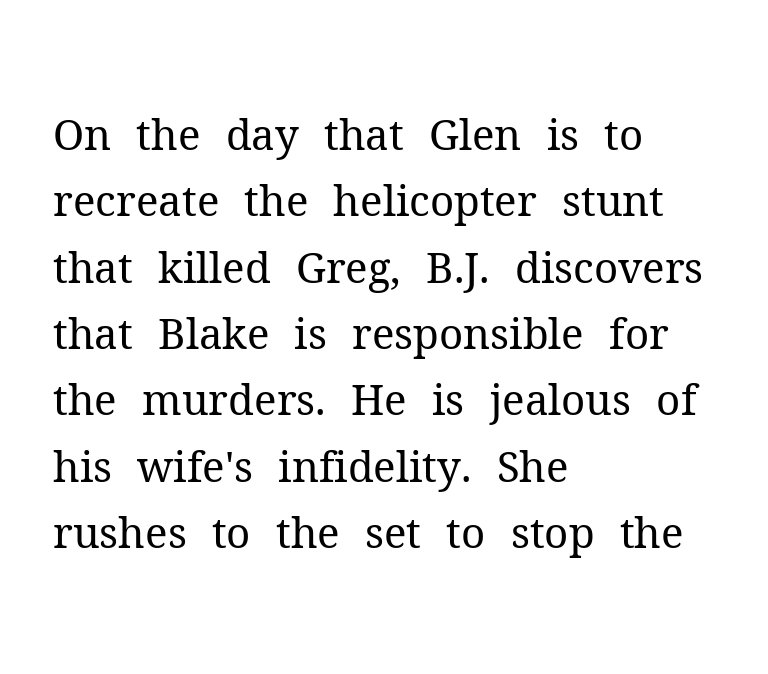
The image shows 42 px regular-weight serif type, upright; set left-aligned, normal line spacing (1.58x), normal letter spacing, not underlined; medium stroke contrast and a medium x-height.
